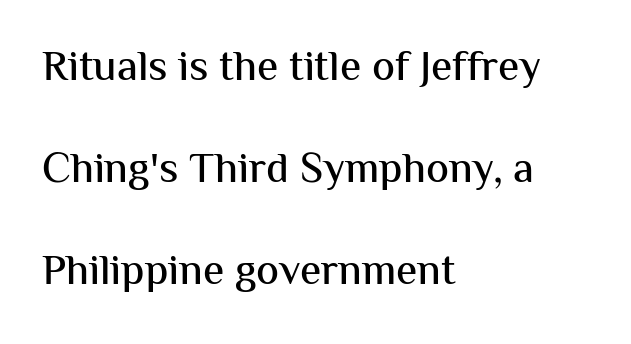
The space between consecutive lines is lavish. The passage shown has conventional tracking throughout. Serif or sans? Sans — the stroke terminals are bare. These lines stack with their left ends in a neat column. Each row of text sits above clean, open space.
